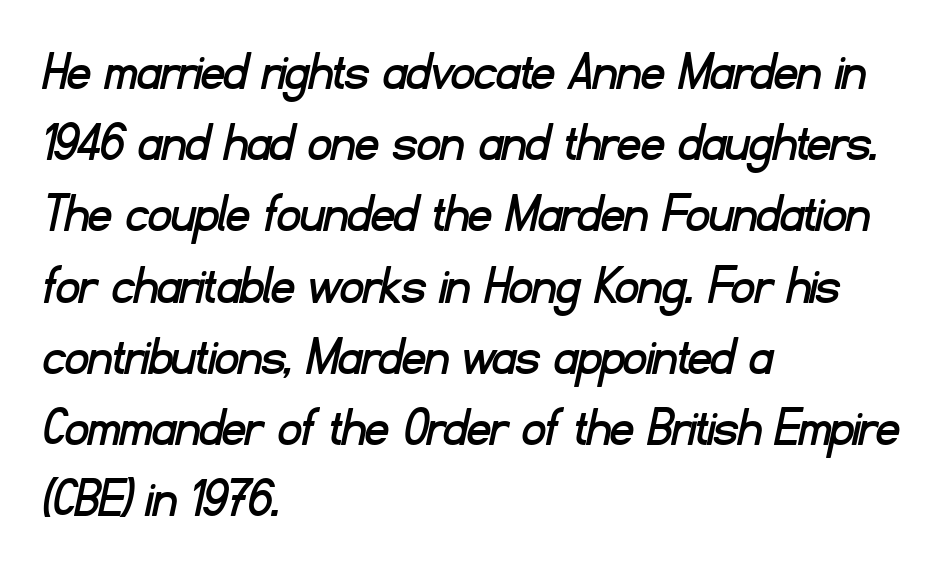
The image shows 57 px sans-serif type; set left-aligned, normal line spacing (1.25x), normal letter spacing, not underlined; low stroke contrast and a small x-height.
